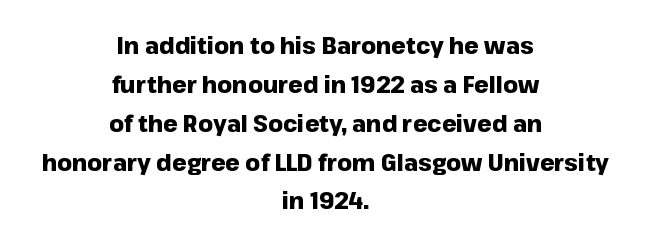
Q: Is the text bold? A: Yes.
Q: Is the text italic (slanted)? A: No, it is upright.
Q: Is the text underlined? A: No.
Q: How is the paragraph aligned? A: Centered.
Q: Is the spacing between letters normal or unusually wide? A: Normal.
Q: Is the spacing between lines tight, normal or loose? A: Normal.
